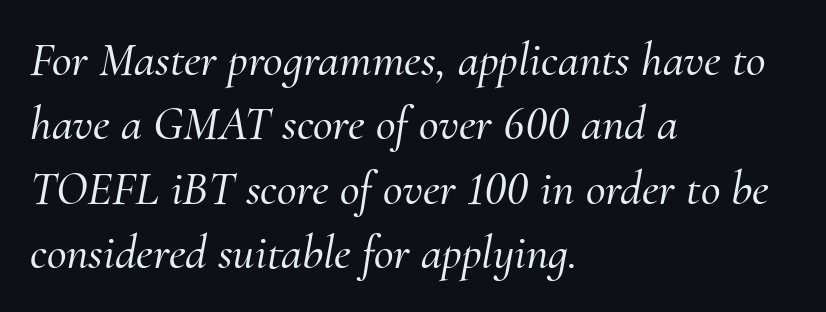
Q: Is the text italic (slanted)? A: Yes, it leans right by about 10 degrees.
Q: Is the typeface a serif or a sans-serif typeface? A: Serif.
Q: Is the text underlined? A: No.
Q: How is the paragraph aligned? A: Left-aligned.
Q: Is the spacing between letters normal or unusually wide? A: Normal.
Q: Is the spacing between lines tight, normal or loose? A: Normal.
Q: Width (condensed, normal, or wide)? A: Normal.
Q: Stroke contrast? A: Medium.
Q: x-height? A: Small.
Q: Monospaced? A: No.
